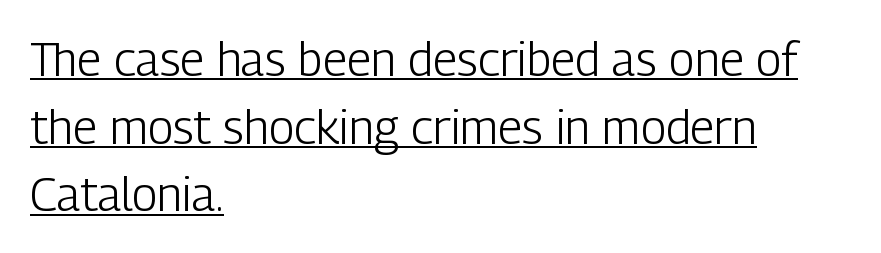
Q: Is the text bold? A: No.
Q: Is the text italic (slanted)? A: No, it is upright.
Q: Is the typeface a serif or a sans-serif typeface? A: Sans-serif.
Q: Is the text underlined? A: Yes.
Q: How is the paragraph aligned? A: Left-aligned.
Q: Is the spacing between letters normal or unusually wide? A: Normal.
Q: Is the spacing between lines tight, normal or loose? A: Normal.
Q: Width (condensed, normal, or wide)? A: Condensed.
Q: Stroke contrast? A: Low.
Q: x-height? A: Medium.
Q: Monospaced? A: No.
